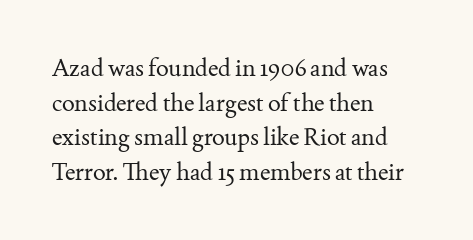
Q: Is the text bold? A: No.
Q: Is the text italic (slanted)? A: No, it is upright.
Q: Is the text underlined? A: No.
Q: How is the paragraph aligned? A: Left-aligned.
Q: Is the spacing between letters normal or unusually wide? A: Normal.
Q: Is the spacing between lines tight, normal or loose? A: Normal.
